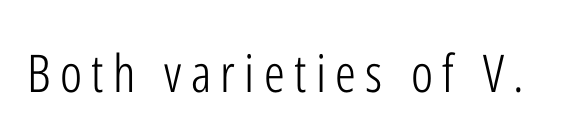
The image shows 52 px light, condensed sans-serif type, upright; set not underlined; low stroke contrast and a medium x-height.
